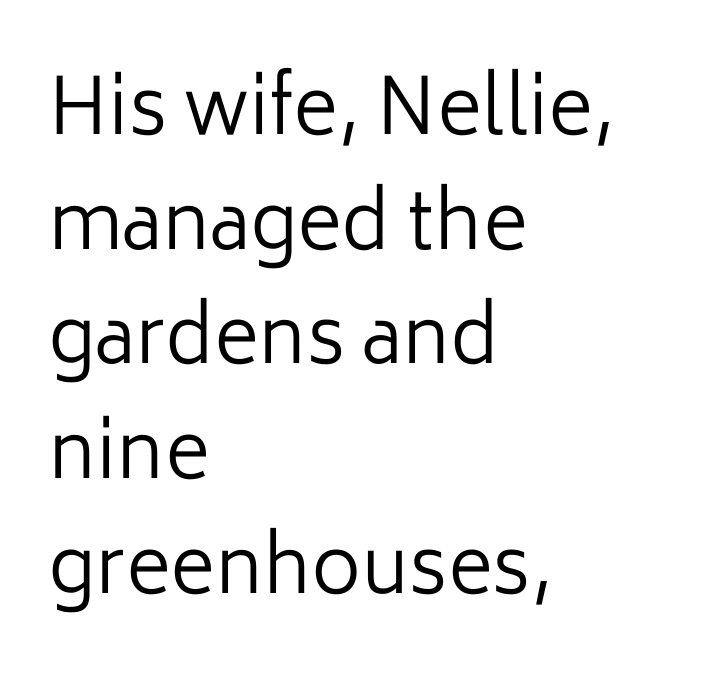
Q: Is the text bold? A: No.
Q: Is the text italic (slanted)? A: No, it is upright.
Q: Is the typeface a serif or a sans-serif typeface? A: Sans-serif.
Q: Is the text underlined? A: No.
Q: How is the paragraph aligned? A: Left-aligned.
Q: Is the spacing between letters normal or unusually wide? A: Normal.
Q: Is the spacing between lines tight, normal or loose? A: Normal.
Q: Width (condensed, normal, or wide)? A: Normal.
Q: Stroke contrast? A: Low.
Q: x-height? A: Medium.
Q: Monospaced? A: No.
